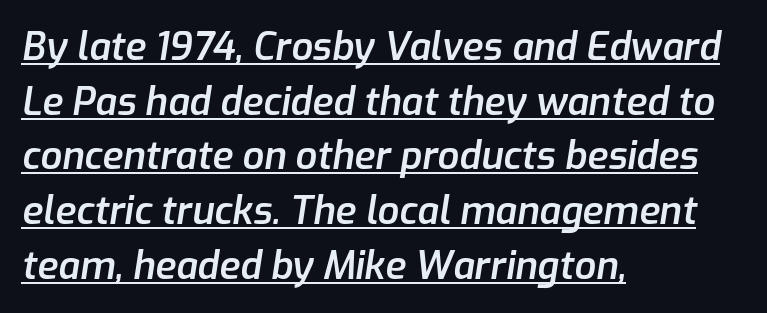
Is the letter spacing exaggerated? No — it looks like the ordinary default. Students, this is semibold: more ink than regular, less than bold. The rendered words wear a rule along their underside. Slant detected: the letters are inclined. Is this a fixed-width face? No — the glyphs have proportional, varying widths.
